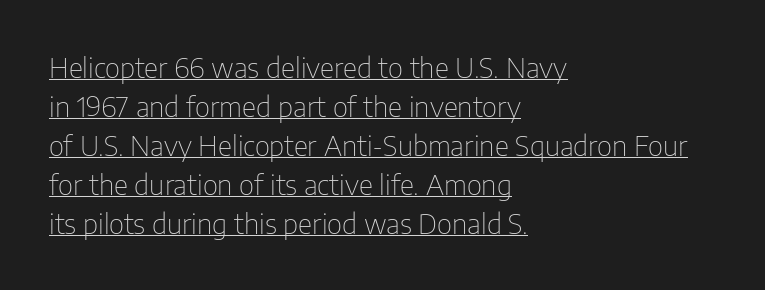
The image shows 28 px thin, condensed sans-serif type, upright; set left-aligned, normal line spacing (1.39x), normal letter spacing, underlined; low stroke contrast and a medium x-height.
